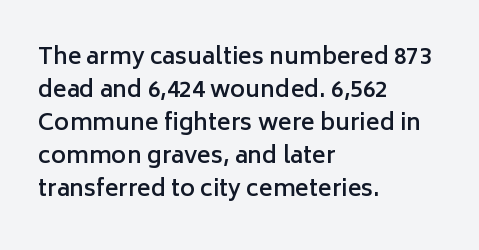
Q: Is the text bold? A: Semi-bold.
Q: Is the text italic (slanted)? A: No, it is upright.
Q: Is the text underlined? A: No.
Q: How is the paragraph aligned? A: Left-aligned.
Q: Is the spacing between letters normal or unusually wide? A: Normal.
Q: Is the spacing between lines tight, normal or loose? A: Normal.
